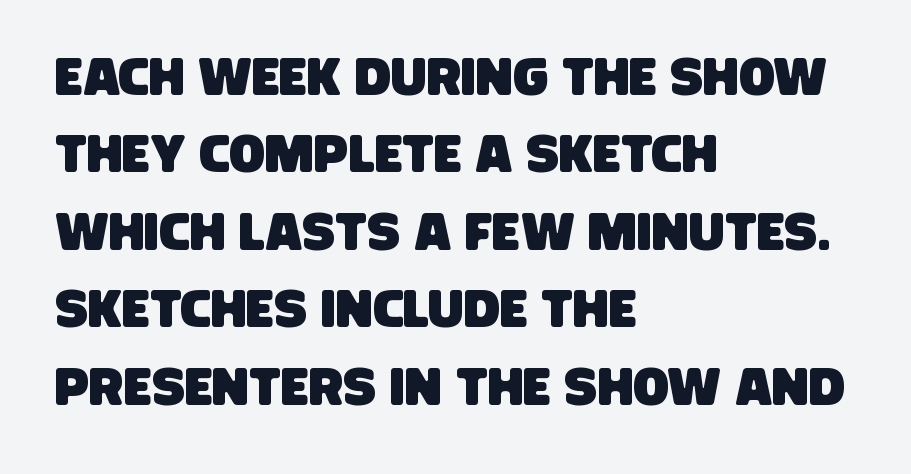
The type is set solid horizontally, with unmodified tracking. Baseline-to-baseline distance is the conventional proportion of letter height. Bare-footed words on every line. Horizontally, the lines are justified to the leading edge only. Looks like regular typesetting: each glyph gets only the width it needs.
